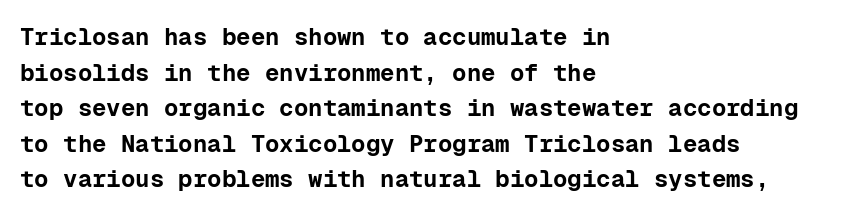
Q: Is the text bold? A: Yes.
Q: Is the text italic (slanted)? A: No, it is upright.
Q: Is the text underlined? A: No.
Q: How is the paragraph aligned? A: Left-aligned.
Q: Is the spacing between letters normal or unusually wide? A: Normal.
Q: Is the spacing between lines tight, normal or loose? A: Normal.
